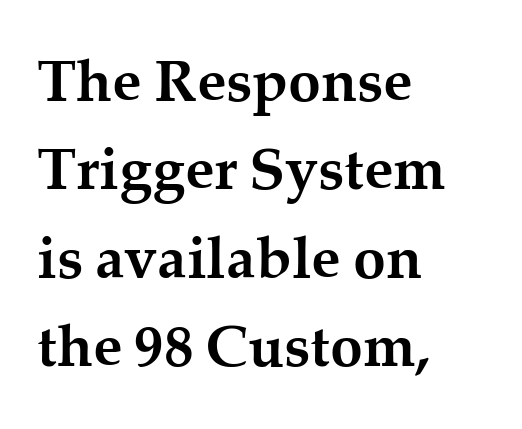
Type style note: has serifs. Typeset ragged right — the left edge is the straight one. Each new line begins a customary step beneath the previous one. Words float on clear page, feet unadorned. Think of a printed novel: that variable character pitch is what you see here. The rendering uses a bold face; every stroke is thick and dark.
